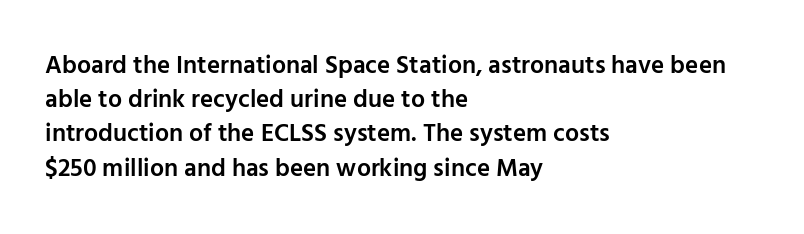
Compared with typical body copy, the letter spacing here is the same. Words float on clear page, feet unadorned. This is the regular roman posture of the typeface. The strokes are fattened partway — semibold, not bold.
